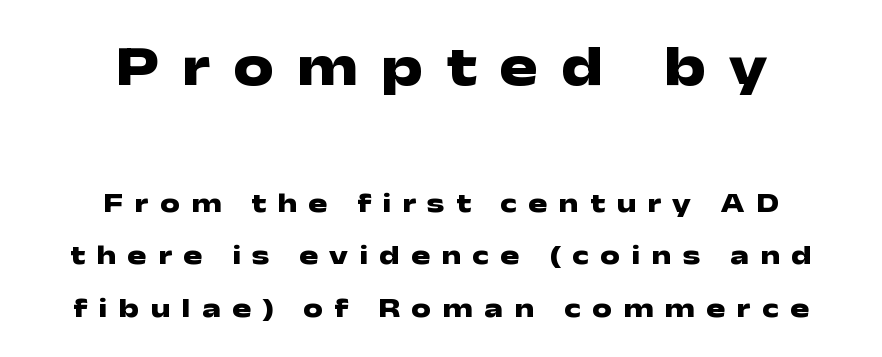
Q: Is the text bold? A: Yes.
Q: Is the text italic (slanted)? A: No, it is upright.
Q: Is the typeface a serif or a sans-serif typeface? A: Sans-serif.
Q: Is the text underlined? A: No.
Q: How is the paragraph aligned? A: Centered.
Q: Is the spacing between letters normal or unusually wide? A: Unusually wide.
Q: Which block of text is set in a larger size, the first (top) or the second (bottom)? A: The first (top) one.
Q: Width (condensed, normal, or wide)? A: Wide.
Q: Stroke contrast? A: Low.
Q: x-height? A: Medium.
Q: Monospaced? A: No.
